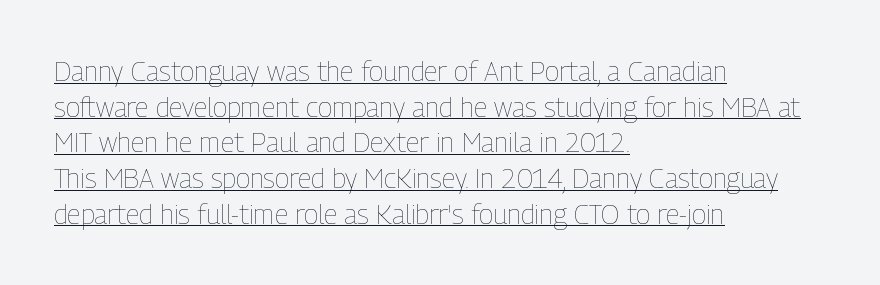
The image shows 27 px text type, upright; set left-aligned, normal line spacing (1.32x), normal letter spacing, underlined.
